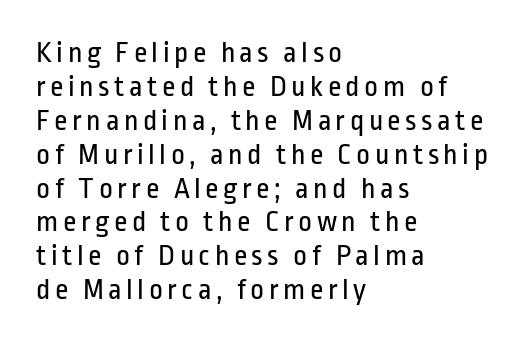
{"serif": "no", "italic": "no", "bold": "no", "weight": "regular", "width": "condensed", "stroke_contrast": "low", "x_height": "medium", "monospaced": "no", "underline": "no", "align": "left", "line_spacing": "tight", "line_spacing_ratio": 1.13, "glyph_px": 30}
